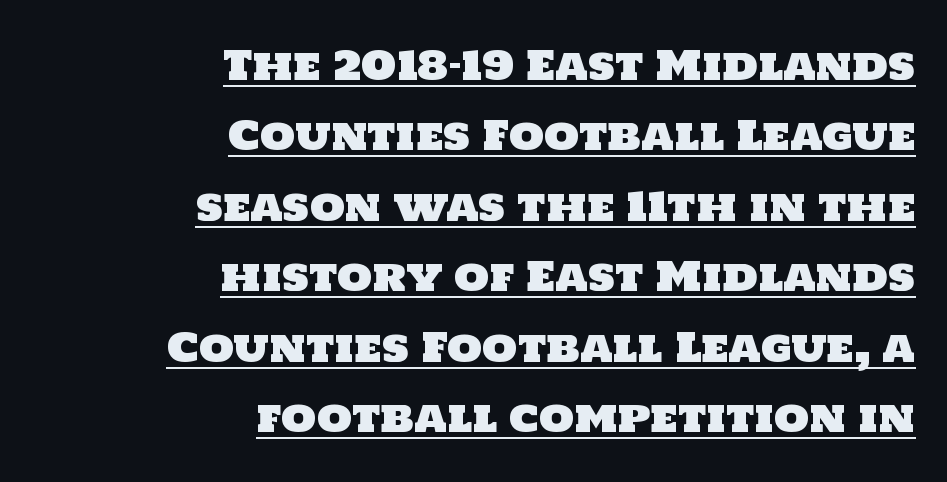
The image shows 40 px sans-serif type; set right-aligned, line spacing 1.76x, normal letter spacing, underlined; low stroke contrast and a large x-height.
